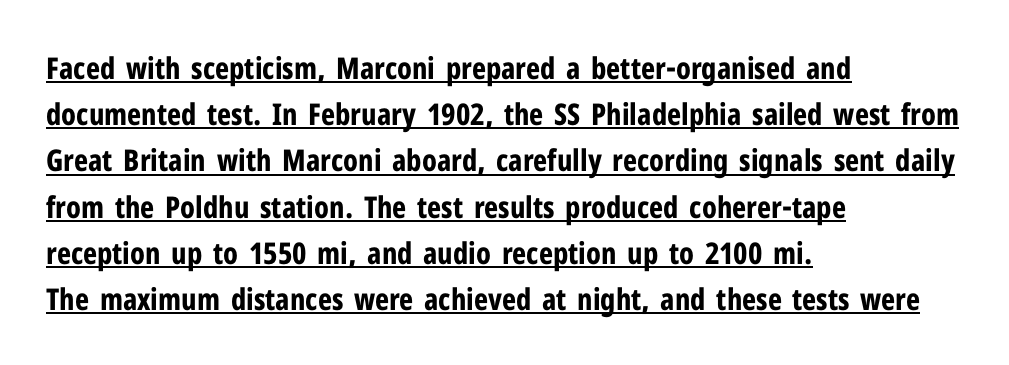
Q: Is the text bold? A: Yes.
Q: Is the text italic (slanted)? A: No, it is upright.
Q: Is the typeface a serif or a sans-serif typeface? A: Sans-serif.
Q: Is the text underlined? A: Yes.
Q: How is the paragraph aligned? A: Left-aligned.
Q: Is the spacing between letters normal or unusually wide? A: Normal.
Q: Is the spacing between lines tight, normal or loose? A: Normal.
Q: Width (condensed, normal, or wide)? A: Condensed.
Q: Stroke contrast? A: Low.
Q: x-height? A: Medium.
Q: Monospaced? A: No.
